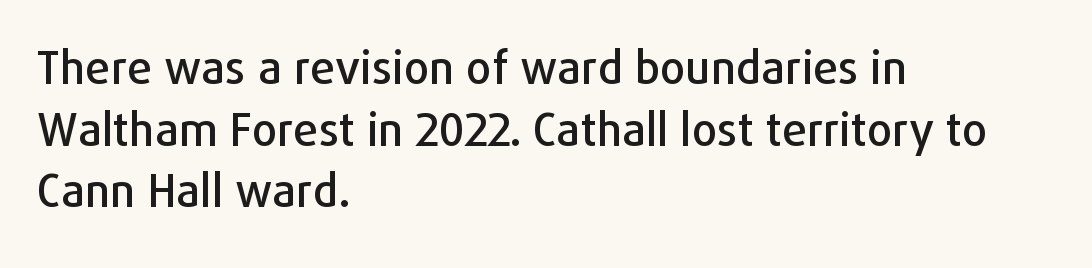
The image shows 45 px sans-serif type, upright; set left-aligned, normal line spacing (1.37x), normal letter spacing, not underlined; low stroke contrast and a medium x-height.
